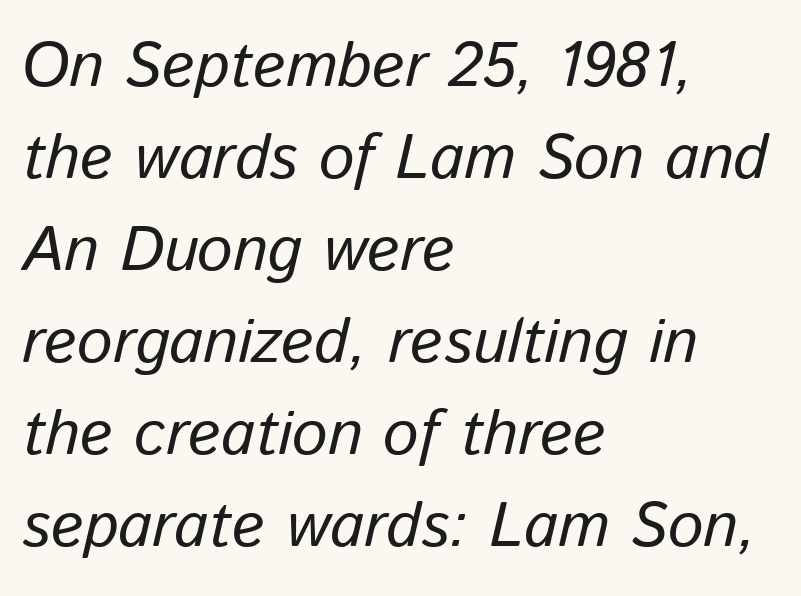
Q: Is the text italic (slanted)? A: Yes, it leans right by about 13 degrees.
Q: Is the text underlined? A: No.
Q: How is the paragraph aligned? A: Left-aligned.
Q: Is the spacing between letters normal or unusually wide? A: Normal.
Q: Is the spacing between lines tight, normal or loose? A: Normal.
Q: Width (condensed, normal, or wide)? A: Normal.
Q: Stroke contrast? A: Low.
Q: x-height? A: Medium.
Q: Monospaced? A: No.
